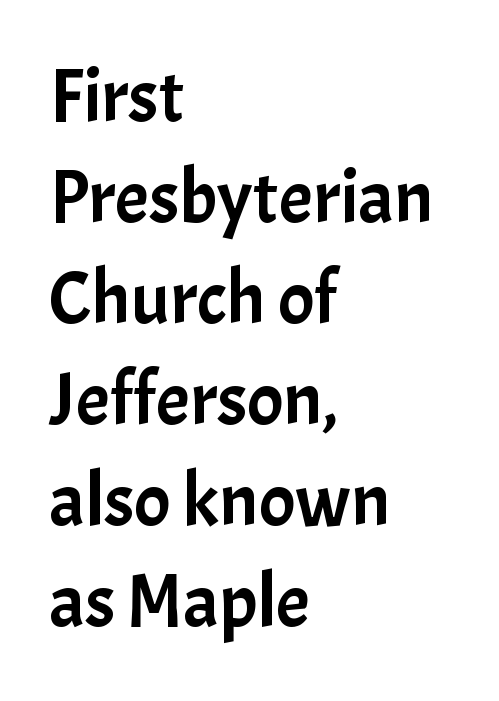
Q: Is the text italic (slanted)? A: No, it is upright.
Q: Is the typeface a serif or a sans-serif typeface? A: Sans-serif.
Q: Is the text underlined? A: No.
Q: How is the paragraph aligned? A: Left-aligned.
Q: Is the spacing between letters normal or unusually wide? A: Normal.
Q: Is the spacing between lines tight, normal or loose? A: Normal.
Q: Width (condensed, normal, or wide)? A: Normal.
Q: Stroke contrast? A: Low.
Q: x-height? A: Medium.
Q: Monospaced? A: No.
